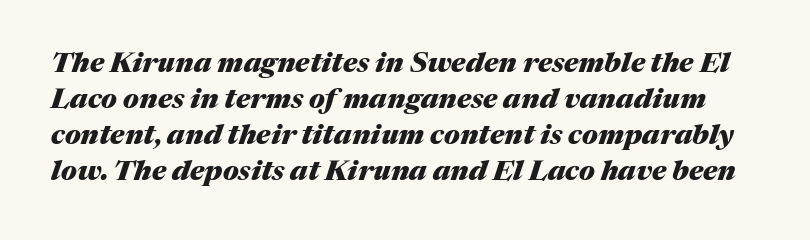
Letters rest on an invisible, unmarked baseline. This sample keeps an unexceptional amount of space between lines. The face used here has a pronounced slope to its letters. Heft: maximum for text — a bold. The passage shown has conventional tracking throughout.
